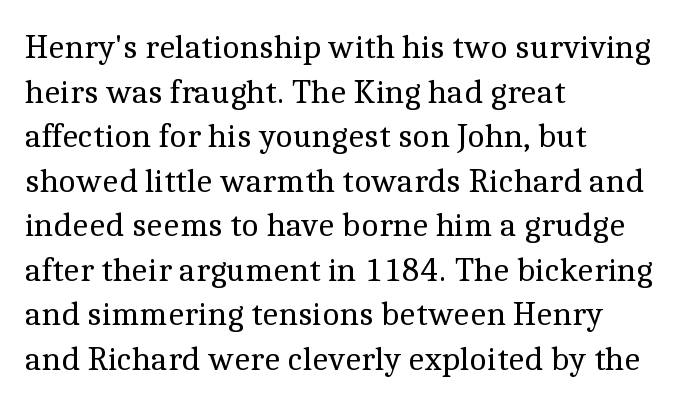
Reading down the block, your eye returns to a fixed left position each line. Counters stay open thanks to moderate or lighter strokes. You can tell it's not italic because the verticals are truly vertical. Vertically, the passage feels balanced, rows spaced as you'd expect. Varying glyph widths throughout — classic text-font behaviour. Old-style or modern, the face here clearly has serifs.
